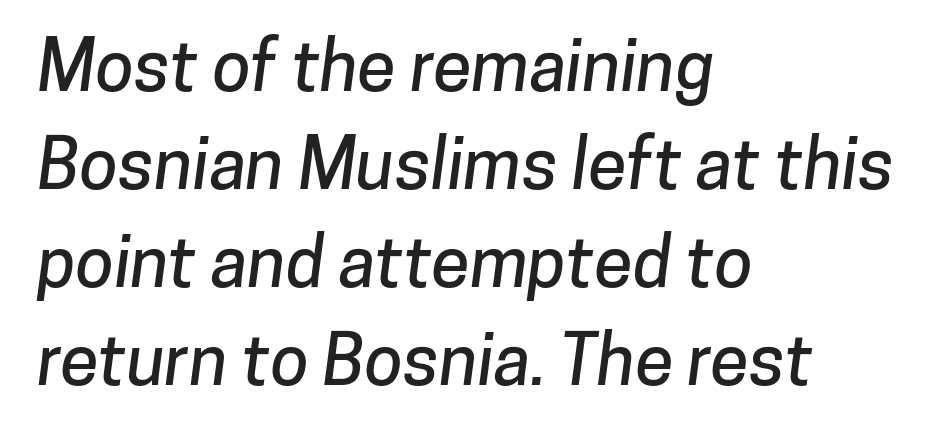
{"serif": "no", "width": "normal", "stroke_contrast": "low", "x_height": "medium", "monospaced": "no", "underline": "no", "align": "left", "line_spacing": "normal", "line_spacing_ratio": 1.4, "letter_spacing": "normal", "letter_spacing_em": 0.0, "glyph_px": 70}
